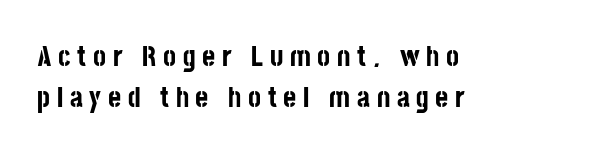
The sample has been set heavy, in full bold. The line texture is sparse and dotted thanks to wide tracking. Does the lettering tilt? It doesn't — this is upright. Are there feet on the stems? There aren't — it's a sans. Baseline-to-baseline distance is the conventional proportion of letter height.
